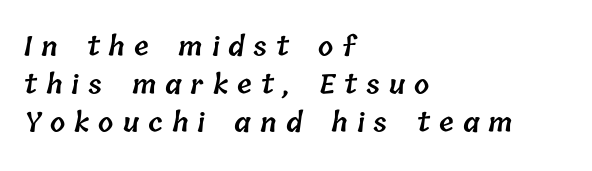
{"bold": "semi", "underline": "no", "align": "left", "line_spacing": "normal", "line_spacing_ratio": 1.41, "letter_spacing": "wide", "letter_spacing_em": 0.33, "glyph_px": 27}
